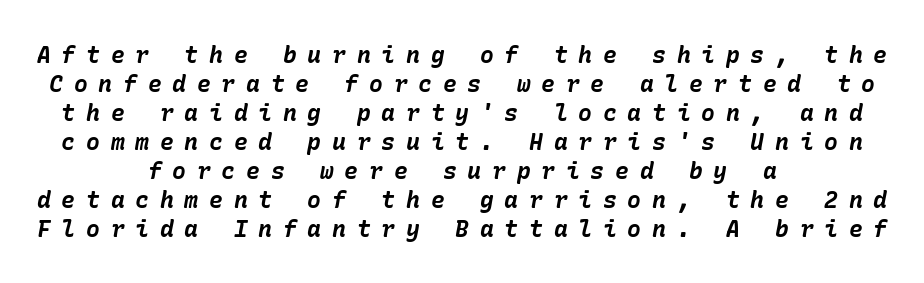
{"italic": "yes", "lean": "right", "slant_degrees": 10, "bold": "yes", "underline": "no", "align": "center", "line_spacing": "normal", "line_spacing_ratio": 1.26, "letter_spacing": "wide", "letter_spacing_em": 0.47, "glyph_px": 23}
